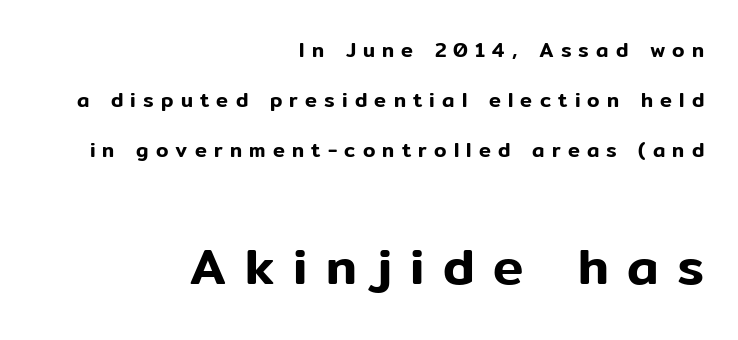
Q: Is the text italic (slanted)? A: No, it is upright.
Q: Is the typeface a serif or a sans-serif typeface? A: Sans-serif.
Q: Is the text underlined? A: No.
Q: How is the paragraph aligned? A: Right-aligned.
Q: Is the spacing between letters normal or unusually wide? A: Unusually wide.
Q: Is the spacing between lines tight, normal or loose? A: Loose.
Q: Which block of text is set in a larger size, the first (top) or the second (bottom)? A: The second (bottom) one.
Q: Width (condensed, normal, or wide)? A: Normal.
Q: Stroke contrast? A: Low.
Q: x-height? A: Medium.
Q: Monospaced? A: No.
